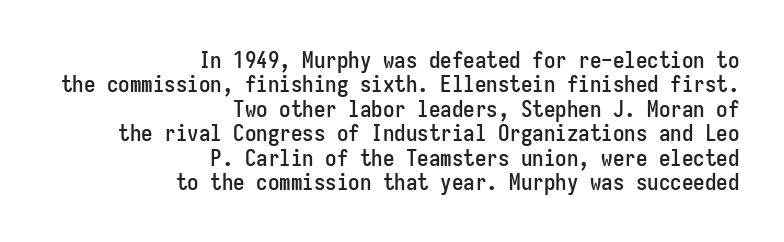
{"italic": "no", "underline": "no", "align": "right", "line_spacing": "tight", "line_spacing_ratio": 1.06, "letter_spacing": "normal", "letter_spacing_em": 0.0, "glyph_px": 23}
